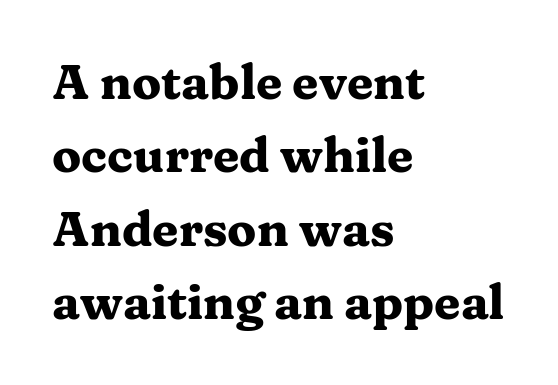
The image shows 48 px heavy, wide serif type, upright; set left-aligned, normal line spacing (1.53x), normal letter spacing, not underlined; medium stroke contrast and a medium x-height.
